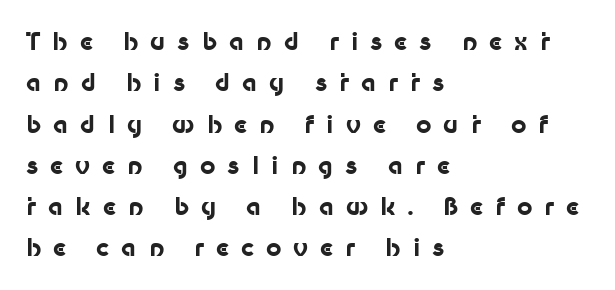
The image shows 24 px bold type, upright; set left-aligned, line spacing 1.72x, unusually wide letter spacing (+0.5 em), not underlined.
